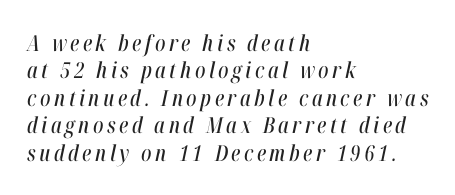
{"italic": "yes", "lean": "right", "slant_degrees": 12, "underline": "no", "align": "left", "line_spacing": "normal", "line_spacing_ratio": 1.25, "glyph_px": 22}
